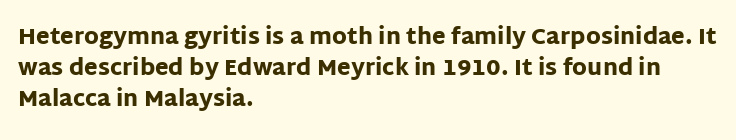
{"italic": "no", "bold": "yes", "underline": "no", "align": "left", "line_spacing": "normal", "line_spacing_ratio": 1.42, "letter_spacing": "normal", "letter_spacing_em": 0.0, "glyph_px": 22}
